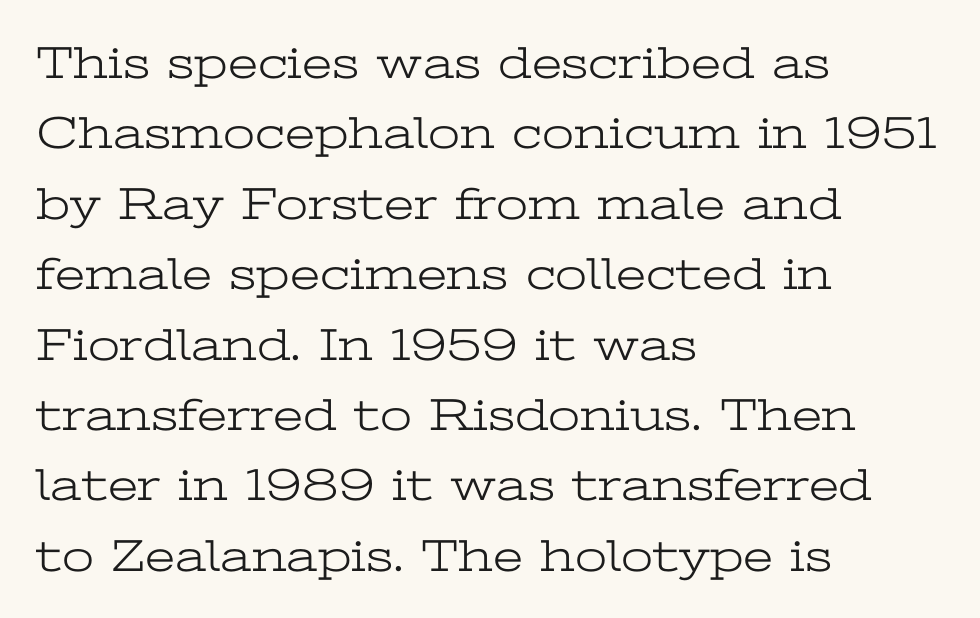
{"serif": "yes", "italic": "no", "bold": "no", "weight": "light", "width": "wide", "stroke_contrast": "low", "x_height": "medium", "monospaced": "no", "underline": "no", "align": "left", "line_spacing": "normal", "line_spacing_ratio": 1.53, "letter_spacing": "normal", "letter_spacing_em": 0.0, "glyph_px": 46}
